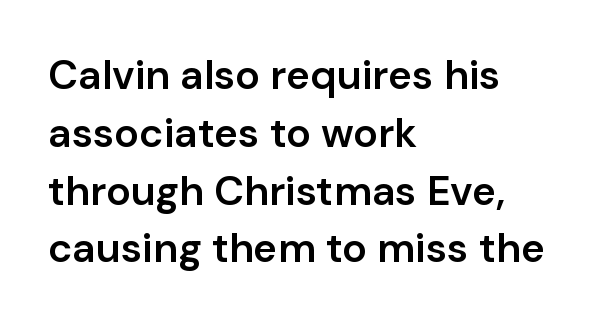
{"serif": "no", "italic": "no", "bold": "semi", "weight": "semibold", "width": "normal", "stroke_contrast": "low", "x_height": "medium", "monospaced": "no", "underline": "no", "align": "left", "line_spacing": "normal", "line_spacing_ratio": 1.41, "letter_spacing": "normal", "letter_spacing_em": 0.0, "glyph_px": 41}
